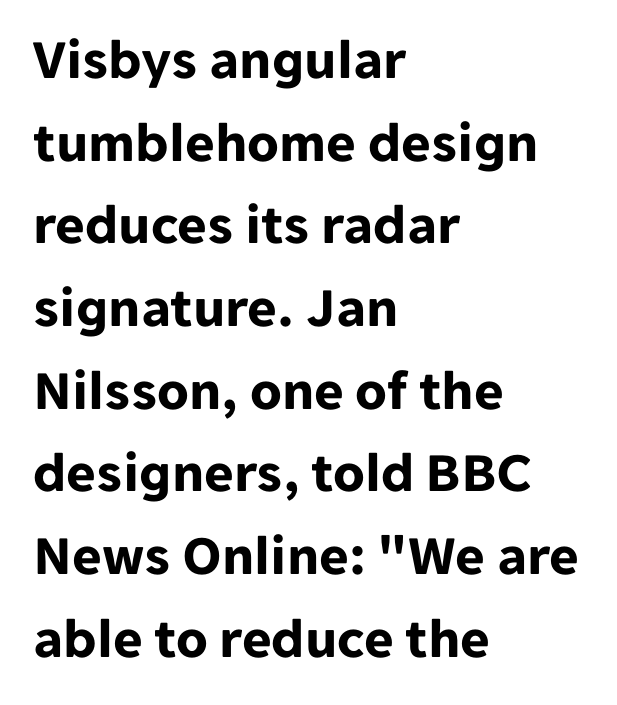
The image shows 57 px bold sans-serif type, upright; set left-aligned, normal line spacing (1.45x), normal letter spacing, not underlined; low stroke contrast and a medium x-height.
